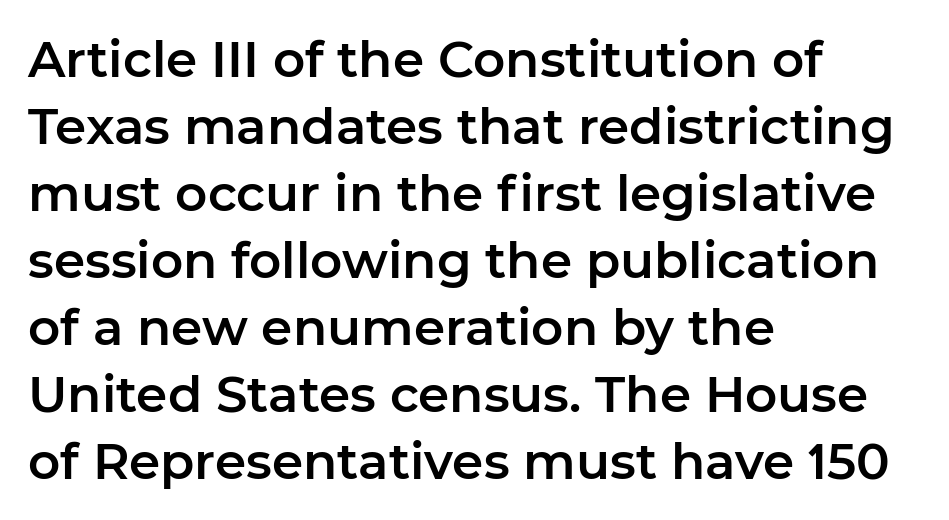
Q: Is the text italic (slanted)? A: No, it is upright.
Q: Is the typeface a serif or a sans-serif typeface? A: Sans-serif.
Q: Is the text underlined? A: No.
Q: How is the paragraph aligned? A: Left-aligned.
Q: Is the spacing between letters normal or unusually wide? A: Normal.
Q: Is the spacing between lines tight, normal or loose? A: Normal.
Q: Width (condensed, normal, or wide)? A: Normal.
Q: Stroke contrast? A: Low.
Q: x-height? A: Medium.
Q: Monospaced? A: No.
